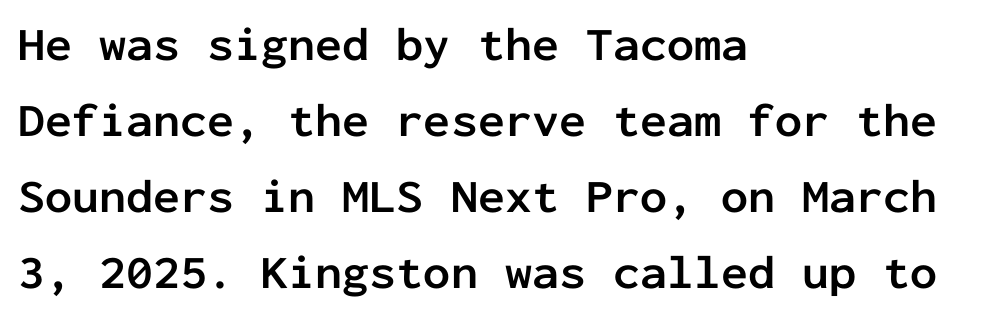
Q: Is the text bold? A: Yes.
Q: Is the text italic (slanted)? A: No, it is upright.
Q: Is the typeface a serif or a sans-serif typeface? A: Sans-serif.
Q: Is the text underlined? A: No.
Q: How is the paragraph aligned? A: Left-aligned.
Q: Is the spacing between letters normal or unusually wide? A: Normal.
Q: Is the spacing between lines tight, normal or loose? A: Normal.
Q: Width (condensed, normal, or wide)? A: Normal.
Q: Stroke contrast? A: Low.
Q: x-height? A: Medium.
Q: Monospaced? A: Yes.
